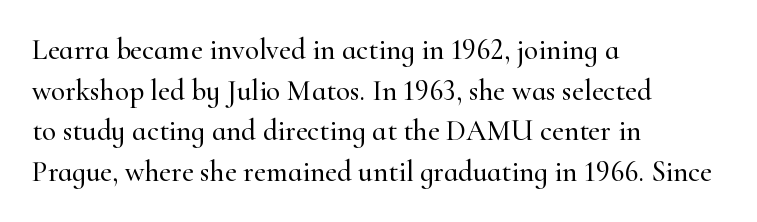
{"serif": "yes", "italic": "no", "width": "normal", "stroke_contrast": "high", "x_height": "small", "monospaced": "no", "underline": "no", "align": "left", "line_spacing": "normal", "line_spacing_ratio": 1.4, "letter_spacing": "normal", "letter_spacing_em": 0.0, "glyph_px": 29}
